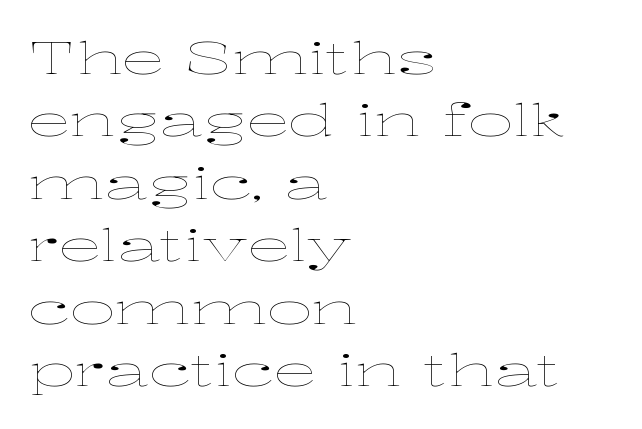
These lines were composed using upright roman letters. The font sits on the lighter half of the weight spectrum, regular included. Is this a fixed-width face? No — the glyphs have proportional, varying widths. Any mark beneath the type? The region is blank. Horizontally, the lines are justified to the leading edge only.
